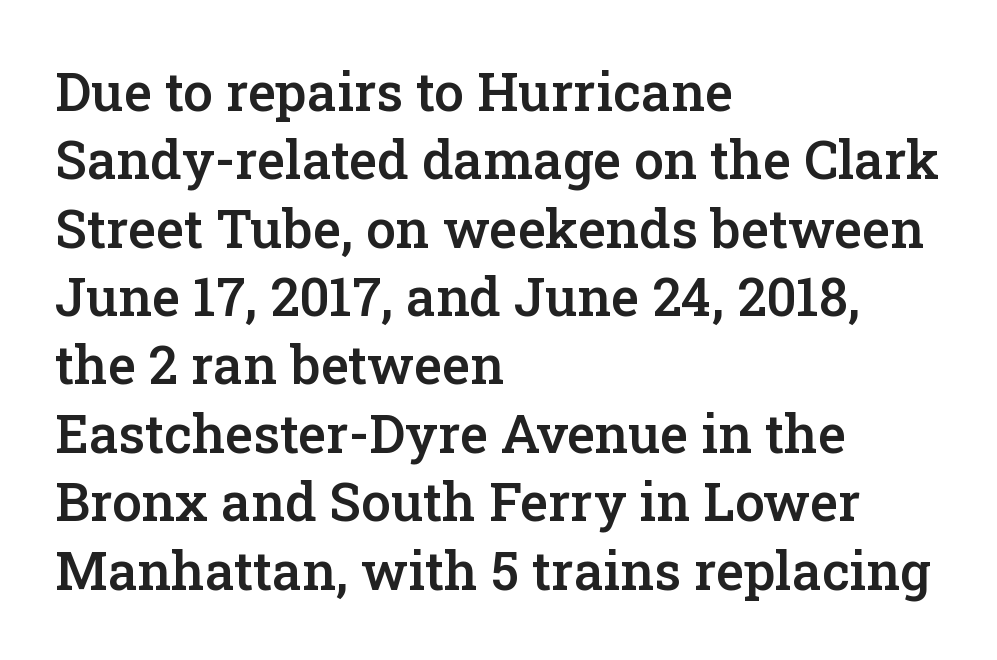
The image shows 53 px semibold serif type, upright; set left-aligned, normal line spacing (1.29x), normal letter spacing, not underlined; low stroke contrast and a medium x-height.
